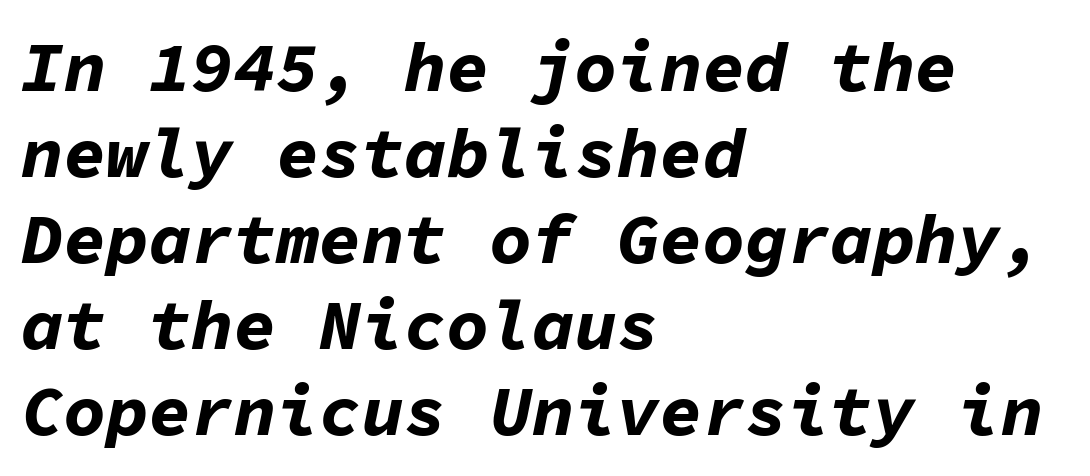
Q: Is the text bold? A: Yes.
Q: Is the text italic (slanted)? A: Yes, it leans right by about 11 degrees.
Q: Is the text underlined? A: No.
Q: How is the paragraph aligned? A: Left-aligned.
Q: Is the spacing between letters normal or unusually wide? A: Normal.
Q: Width (condensed, normal, or wide)? A: Normal.
Q: Stroke contrast? A: Low.
Q: x-height? A: Medium.
Q: Monospaced? A: Yes.
